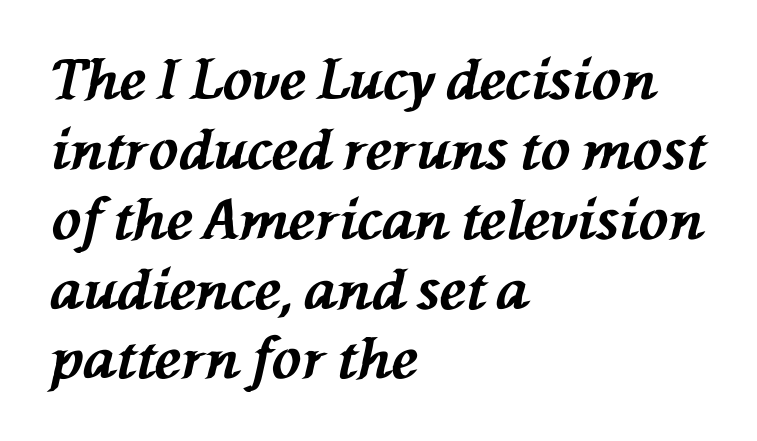
Q: Is the text bold? A: Yes.
Q: Is the text italic (slanted)? A: Yes, it leans left by about 76 degrees.
Q: Is the text underlined? A: No.
Q: How is the paragraph aligned? A: Left-aligned.
Q: Is the spacing between letters normal or unusually wide? A: Normal.
Q: Is the spacing between lines tight, normal or loose? A: Normal.
Q: Width (condensed, normal, or wide)? A: Normal.
Q: Stroke contrast? A: Medium.
Q: x-height? A: Medium.
Q: Monospaced? A: No.
